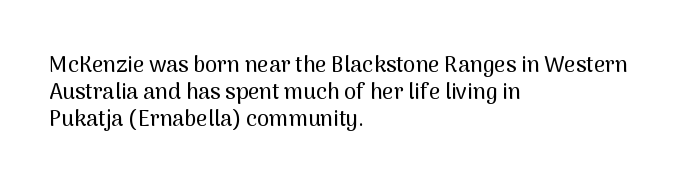
Q: Is the text italic (slanted)? A: No, it is upright.
Q: Is the text underlined? A: No.
Q: How is the paragraph aligned? A: Left-aligned.
Q: Is the spacing between letters normal or unusually wide? A: Normal.
